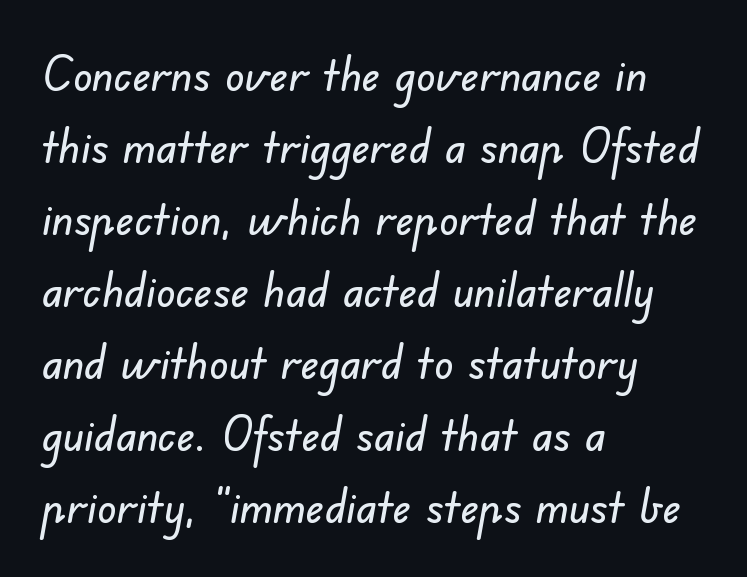
The image shows 48 px sans-serif type; set left-aligned, normal line spacing (1.5x), normal letter spacing, not underlined; low stroke contrast and a small x-height.
